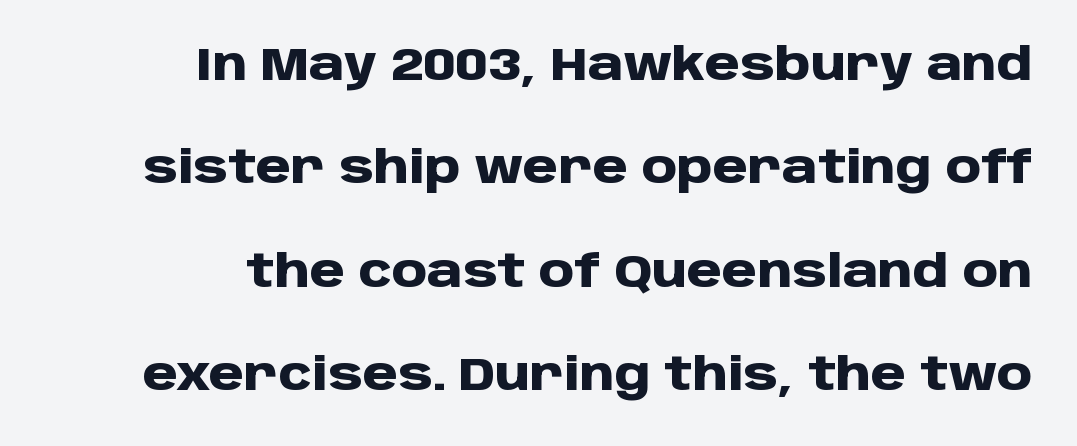
The image shows 45 px heavy sans-serif type, upright; set right-aligned, loose line spacing (2.3x), normal letter spacing, not underlined; low stroke contrast and a large x-height.
